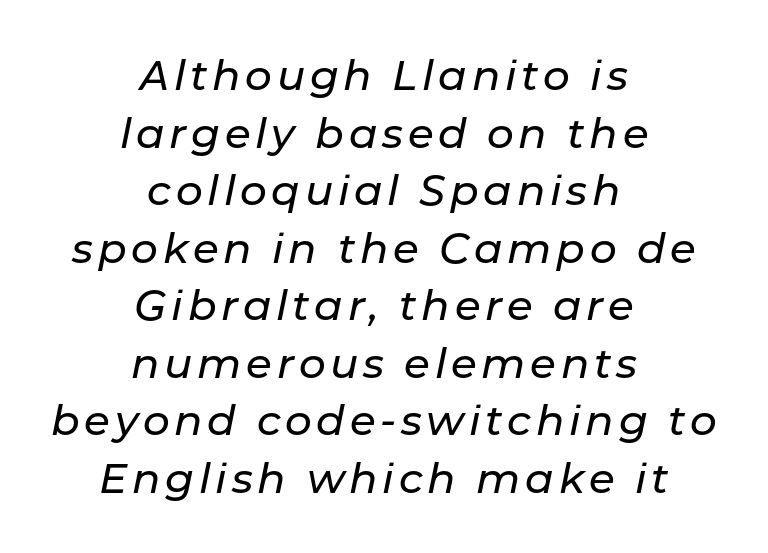
{"italic": "yes", "lean": "right", "slant_degrees": 11, "width": "normal", "stroke_contrast": "low", "x_height": "medium", "monospaced": "no", "underline": "no", "align": "center", "line_spacing": "normal", "line_spacing_ratio": 1.37, "glyph_px": 42}
